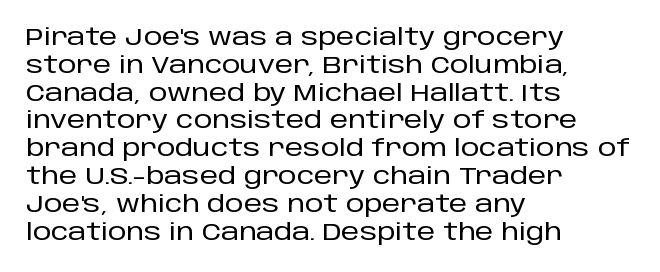
The image shows 23 px text type, upright; set left-aligned, line spacing 1.21x, normal letter spacing, not underlined.
